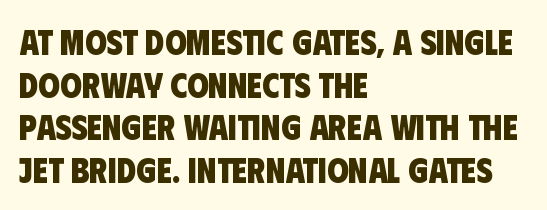
{"serif": "no", "bold": "yes", "weight": "heavy", "width": "condensed", "stroke_contrast": "low", "x_height": "large", "monospaced": "no", "underline": "no", "align": "left", "line_spacing_ratio": 1.22, "letter_spacing": "normal", "letter_spacing_em": 0.0, "glyph_px": 35}
